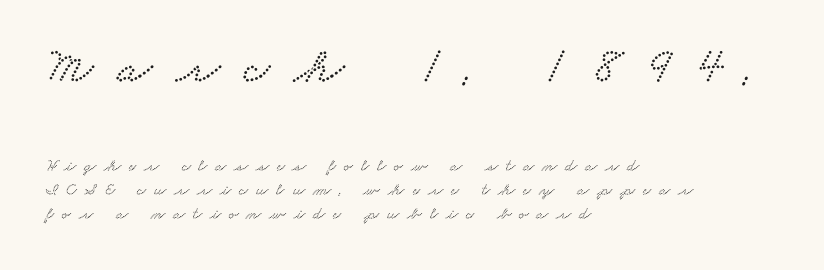
Any mark beneath the type? The region is blank. Does the bottom block carry the larger type? No, the top block does. Students, observe: this is what conventionally led text looks like. In terms of letterspacing, this is a distinctly airy, spread setting.
